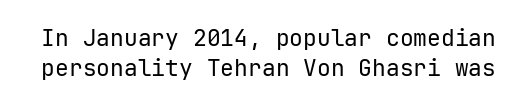
Q: Is the text bold? A: No.
Q: Is the text italic (slanted)? A: No, it is upright.
Q: Is the text underlined? A: No.
Q: Is the spacing between letters normal or unusually wide? A: Normal.
Q: Is the spacing between lines tight, normal or loose? A: Normal.
